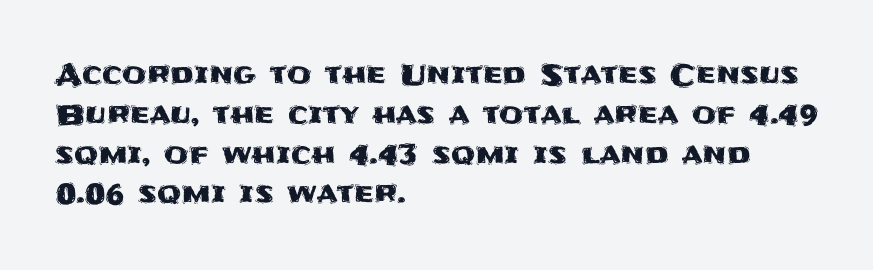
A typesetter would label this face a sans. Words float on clear page, feet unadorned. Honestly, the letter spacing is just normal — you wouldn't notice it. The space between consecutive lines is moderate. These lines are set flush left with a ragged right edge. Italic? Not at all — the glyphs are vertical.
